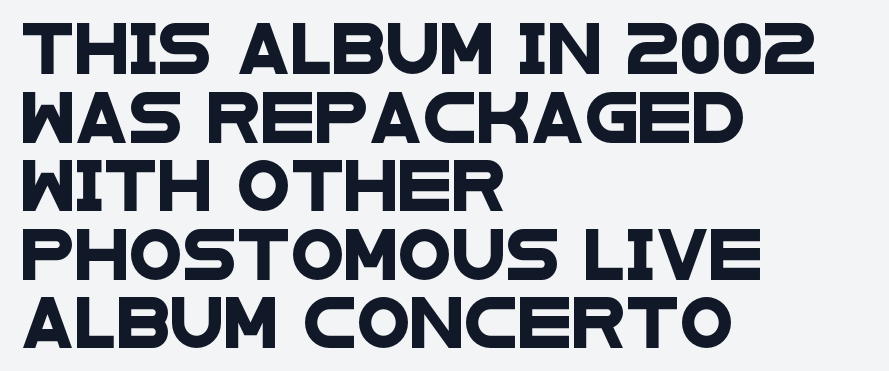
Q: Is the typeface a serif or a sans-serif typeface? A: Sans-serif.
Q: Is the text underlined? A: No.
Q: How is the paragraph aligned? A: Left-aligned.
Q: Is the spacing between letters normal or unusually wide? A: Normal.
Q: Is the spacing between lines tight, normal or loose? A: Normal.
Q: Width (condensed, normal, or wide)? A: Wide.
Q: Stroke contrast? A: Low.
Q: x-height? A: Large.
Q: Monospaced? A: No.
